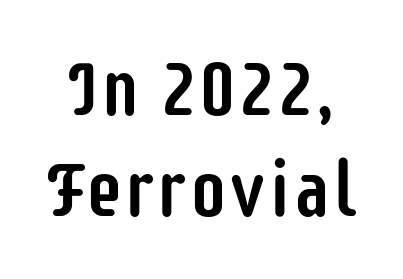
Character widths vary here, with narrow letters taking less room than wide ones. Characters remain perfectly vertical along every line. The rows are spaced the way most documents space them. The text was rendered using a sans face with plain stroke endings. Characters follow at the spacing the type designer built in.
